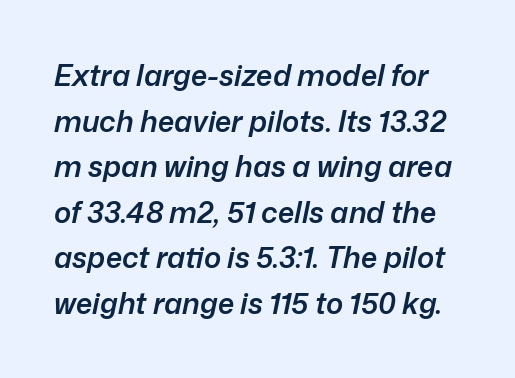
Q: Is the text bold? A: Semi-bold.
Q: Is the text italic (slanted)? A: Yes, it leans right by about 12 degrees.
Q: Is the text underlined? A: No.
Q: Is the spacing between letters normal or unusually wide? A: Normal.
Q: Is the spacing between lines tight, normal or loose? A: Normal.
Q: Width (condensed, normal, or wide)? A: Normal.
Q: Stroke contrast? A: Low.
Q: x-height? A: Medium.
Q: Monospaced? A: No.
